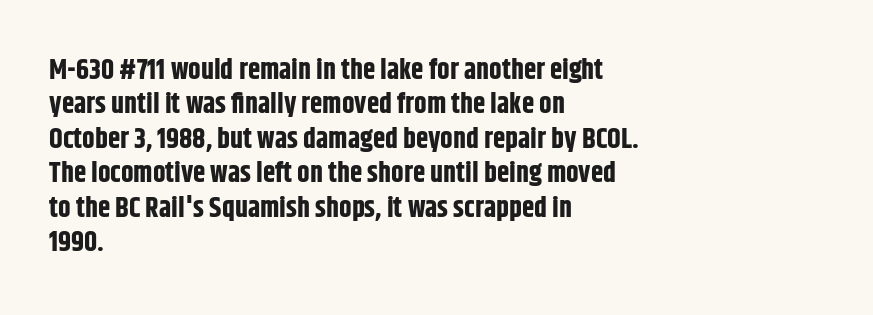
The image shows 28 px bold, condensed sans-serif type, upright; set left-aligned, line spacing 1.23x, normal letter spacing, not underlined; low stroke contrast and a large x-height.
